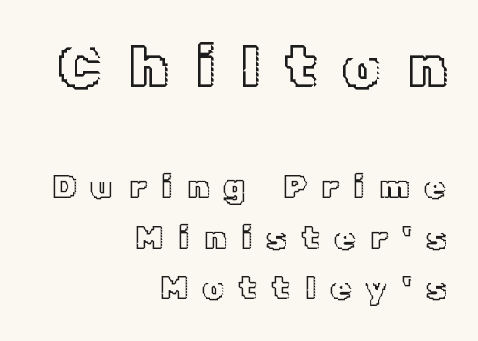
Q: Is the text italic (slanted)? A: No, it is upright.
Q: Is the text underlined? A: No.
Q: How is the paragraph aligned? A: Right-aligned.
Q: Is the spacing between letters normal or unusually wide? A: Unusually wide.
Q: Is the spacing between lines tight, normal or loose? A: Normal.
Q: Which block of text is set in a larger size, the first (top) or the second (bottom)? A: The first (top) one.
Q: Width (condensed, normal, or wide)? A: Normal.
Q: x-height? A: Medium.
Q: Monospaced? A: No.
